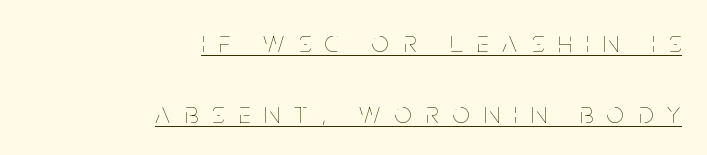
Every row of glyphs terminates at an identical x-position on the right. These lines were composed using upright roman letters. Caption: lettering with a line underneath. These lines have a slow, spaced-out rhythm from letter to letter. Is the stroke heavy? The answer is a plain regular-or-lighter. Is this a fixed-width face? No — the glyphs have proportional, varying widths.
